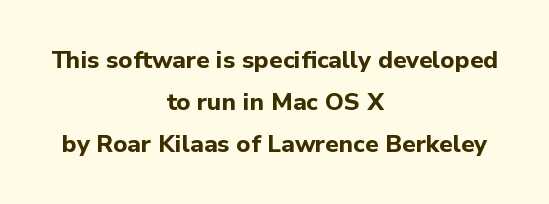
Q: Is the text bold? A: Yes.
Q: Is the text italic (slanted)? A: No, it is upright.
Q: Is the text underlined? A: No.
Q: How is the paragraph aligned? A: Centered.
Q: Is the spacing between letters normal or unusually wide? A: Normal.
